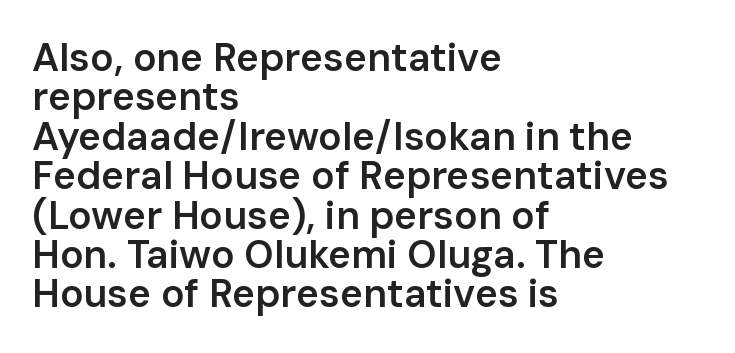
Q: Is the text bold? A: Semi-bold.
Q: Is the text italic (slanted)? A: No, it is upright.
Q: Is the typeface a serif or a sans-serif typeface? A: Sans-serif.
Q: Is the text underlined? A: No.
Q: How is the paragraph aligned? A: Left-aligned.
Q: Is the spacing between letters normal or unusually wide? A: Normal.
Q: Is the spacing between lines tight, normal or loose? A: Tight.
Q: Width (condensed, normal, or wide)? A: Normal.
Q: Stroke contrast? A: Low.
Q: x-height? A: Medium.
Q: Monospaced? A: No.
